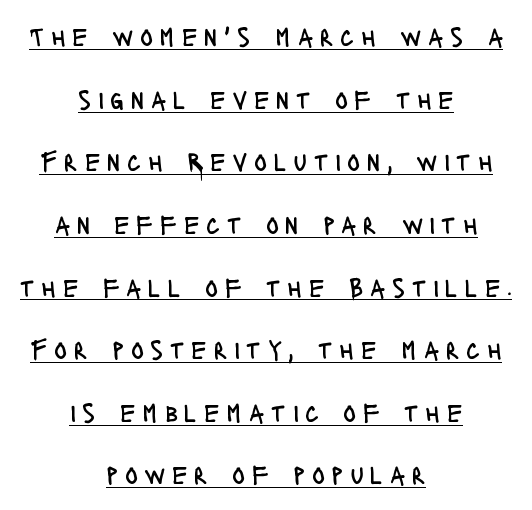
Q: Is the text bold? A: No.
Q: Is the text italic (slanted)? A: No, it is upright.
Q: Is the text underlined? A: Yes.
Q: How is the paragraph aligned? A: Centered.
Q: Is the spacing between letters normal or unusually wide? A: Unusually wide.
Q: Is the spacing between lines tight, normal or loose? A: Loose.
